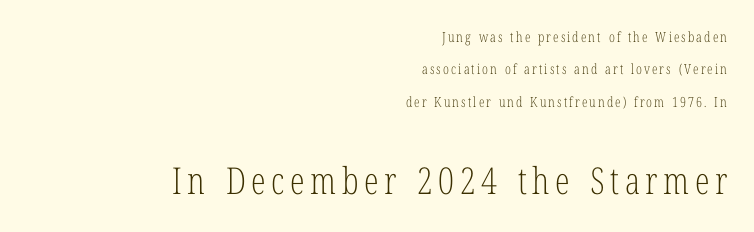
The typeface has the unassuming heft of standard copy or less. You could not count columns in this text — the font is proportionally spaced. Is the block centered? No — it sits flush against the right margin. Bigger letters appear in the bottom chunk; the top chunk is reduced. It's the straight-up-and-down kind of type. Quick note: interline space is abundant.
